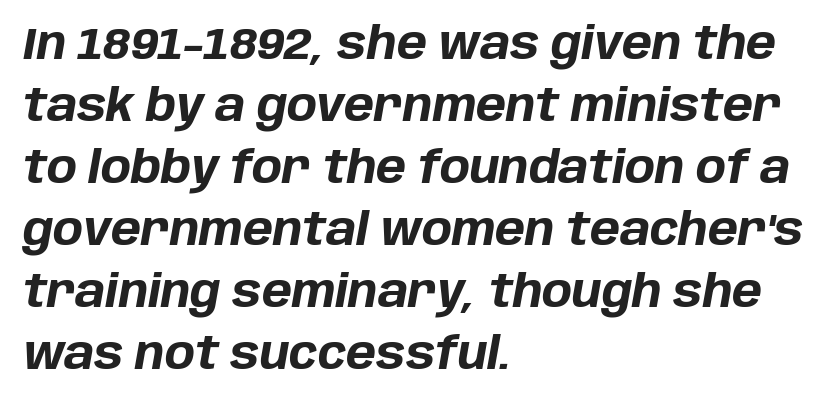
A classic flush-left, rag-right setting is used for this passage. The glyphs have the mass of a bold cut. Bare-footed words on every line. Glyph-to-glyph distance matches everyday printed text. Vertical spacing — default.
